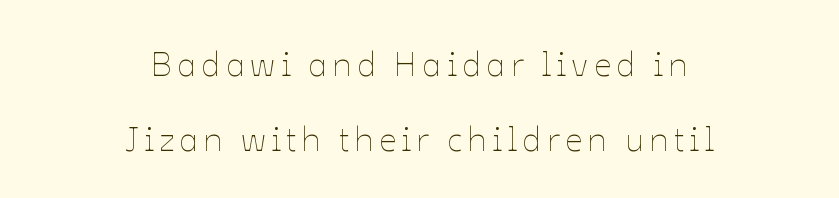
In terms of leading, this rendering errs on the spacious side. Vertical stems look standard width or narrower in stroke. The letters advance in unequal steps, a hallmark of proportional type. Rendered with straight, roman letterforms.
